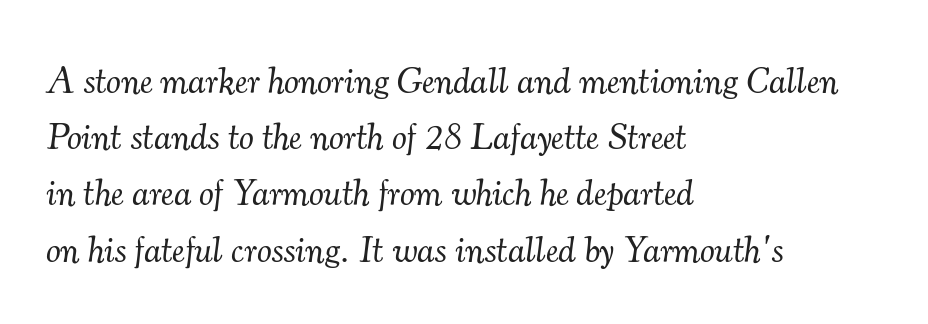
Q: Is the text bold? A: No.
Q: Is the text italic (slanted)? A: Yes, it leans right by about 7 degrees.
Q: Is the typeface a serif or a sans-serif typeface? A: Serif.
Q: Is the text underlined? A: No.
Q: How is the paragraph aligned? A: Left-aligned.
Q: Is the spacing between letters normal or unusually wide? A: Normal.
Q: Is the spacing between lines tight, normal or loose? A: Normal.
Q: Width (condensed, normal, or wide)? A: Normal.
Q: Stroke contrast? A: Medium.
Q: x-height? A: Small.
Q: Monospaced? A: No.
